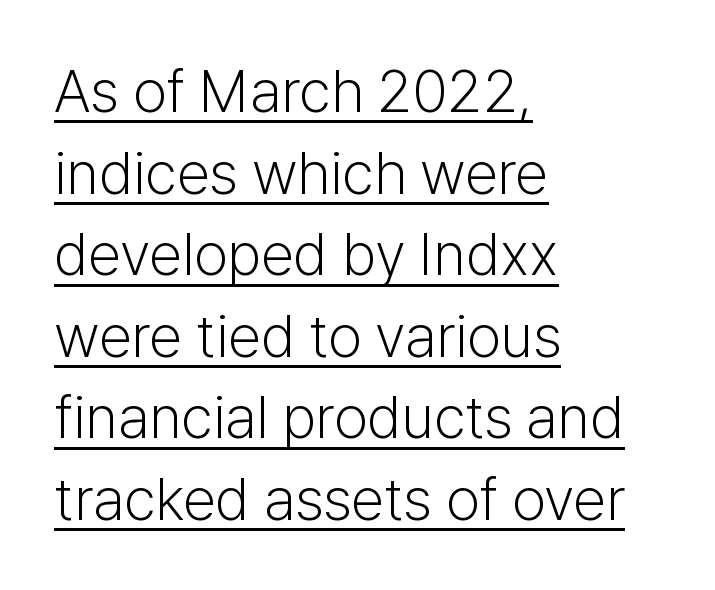
The image shows 60 px light sans-serif type, upright; set left-aligned, normal line spacing (1.36x), normal letter spacing, underlined; low stroke contrast and a medium x-height.
